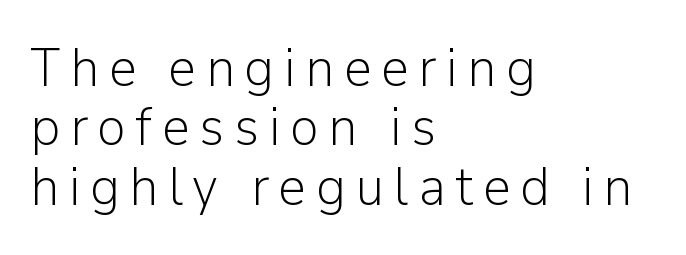
The image shows 55 px light sans-serif type, upright; set left-aligned, tight line spacing (1.08x), not underlined; low stroke contrast and a medium x-height.
